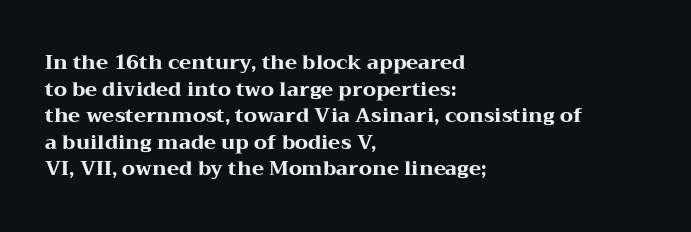
The typography opts for an upright posture over an oblique one. A classic flush-left, rag-right setting is used for this passage. Words appear dense and cohesive because spacing is normal. A full-strength bold gives these letters their thick strokes. Rule under the text: the space is simply empty.
